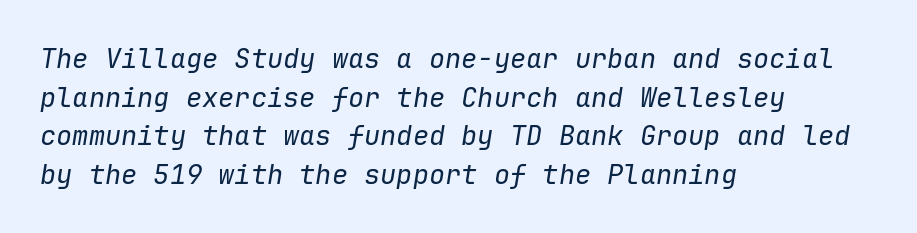
Q: Is the text bold? A: No.
Q: Is the text italic (slanted)? A: Yes, it leans right by about 9 degrees.
Q: Is the text underlined? A: No.
Q: How is the paragraph aligned? A: Left-aligned.
Q: Is the spacing between letters normal or unusually wide? A: Normal.
Q: Is the spacing between lines tight, normal or loose? A: Normal.
